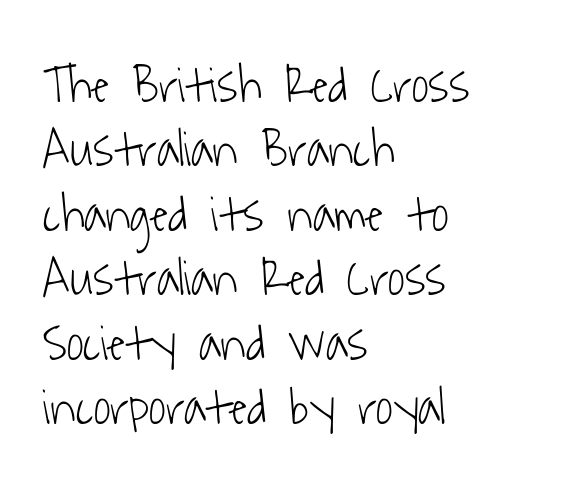
{"serif": "no", "bold": "no", "weight": "light", "width": "condensed", "stroke_contrast": "low", "x_height": "medium", "monospaced": "no", "underline": "no", "align": "left", "line_spacing_ratio": 1.24, "letter_spacing": "normal", "letter_spacing_em": 0.0, "glyph_px": 52}
